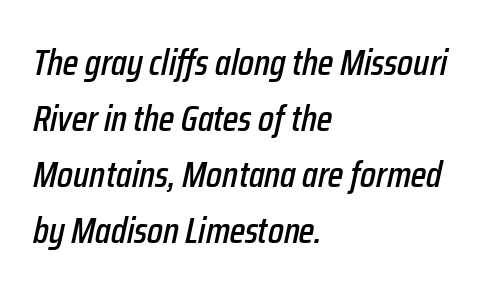
Q: Is the text italic (slanted)? A: Yes, it leans right by about 12 degrees.
Q: Is the text underlined? A: No.
Q: How is the paragraph aligned? A: Left-aligned.
Q: Is the spacing between letters normal or unusually wide? A: Normal.
Q: Is the spacing between lines tight, normal or loose? A: Normal.
Q: Width (condensed, normal, or wide)? A: Condensed.
Q: Stroke contrast? A: Low.
Q: x-height? A: Medium.
Q: Monospaced? A: No.
